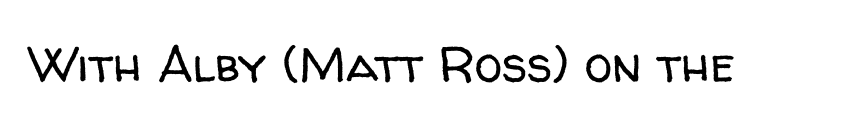
The image shows 50 px regular-weight sans-serif type, upright; set normal letter spacing, not underlined; low stroke contrast and a medium x-height.
